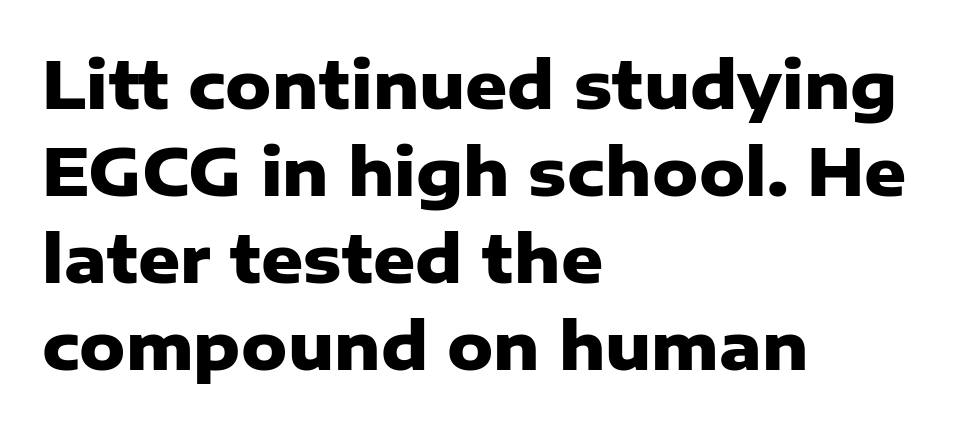
Q: Is the text bold? A: Yes.
Q: Is the text italic (slanted)? A: No, it is upright.
Q: Is the typeface a serif or a sans-serif typeface? A: Sans-serif.
Q: Is the text underlined? A: No.
Q: How is the paragraph aligned? A: Left-aligned.
Q: Is the spacing between letters normal or unusually wide? A: Normal.
Q: Is the spacing between lines tight, normal or loose? A: Normal.
Q: Width (condensed, normal, or wide)? A: Normal.
Q: Stroke contrast? A: Low.
Q: x-height? A: Medium.
Q: Monospaced? A: No.
